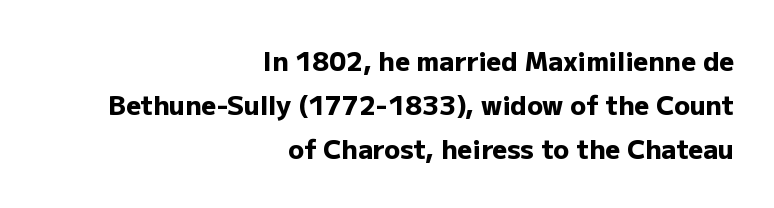
The axis of the letterforms is exactly vertical. The space directly below the letters is spotless. These lines keep a tight, regular rhythm from letter to letter. Pretty heavy lettering here — definitely bold. The setting favours the right margin, as signatures and pull-quotes sometimes do.
